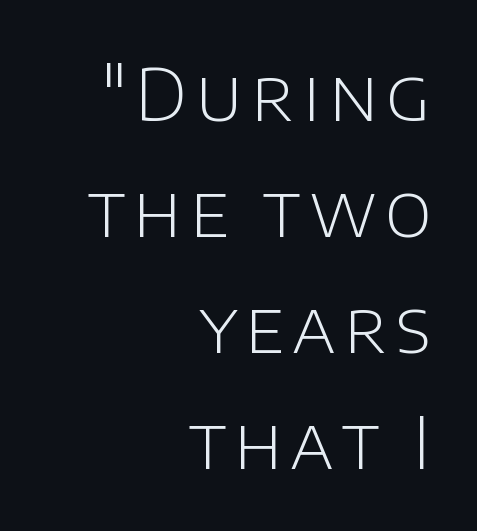
{"serif": "no", "italic": "no", "bold": "no", "weight": "light", "width": "normal", "stroke_contrast": "low", "x_height": "large", "monospaced": "no", "underline": "no", "align": "right", "line_spacing": "normal", "line_spacing_ratio": 1.61, "glyph_px": 72}
